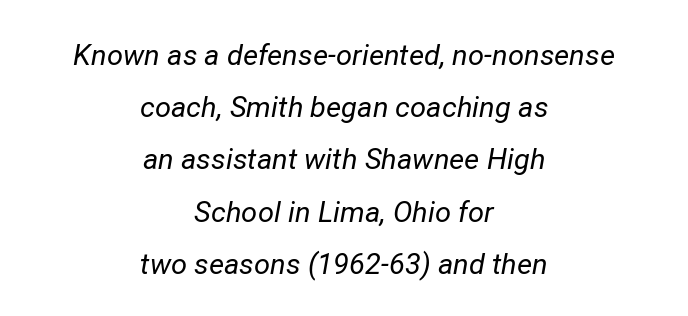
Horizontally, the lines are justified to the midpoint only. Do the characters align in a grid? No, the font is proportional. Each row of text sits above clean, open space. No heavy texture on the line: the type isn't bold. Glyph-to-glyph distance matches everyday printed text. Compared with ordinary roman type, these characters are visibly tilted.
